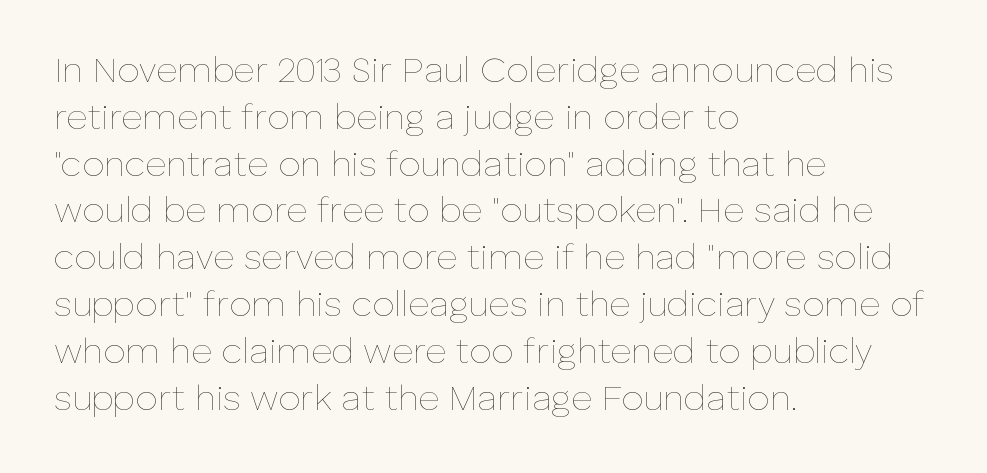
Style check: upright. The face used here is proportionally spaced, like ordinary book or web type. Short and long lines alike share a common starting point at left. This block has exactly the height ordinary leading produces.
